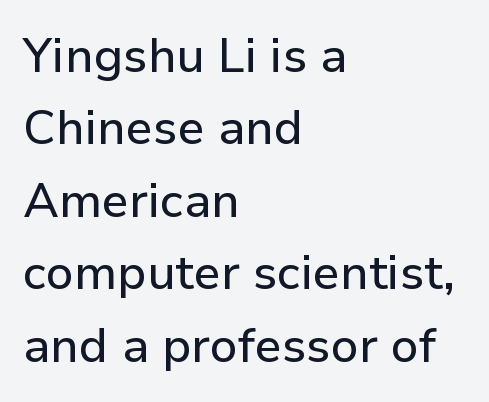
The image shows 48 px sans-serif type, upright; set left-aligned, normal line spacing (1.51x), normal letter spacing, not underlined; low stroke contrast and a medium x-height.
